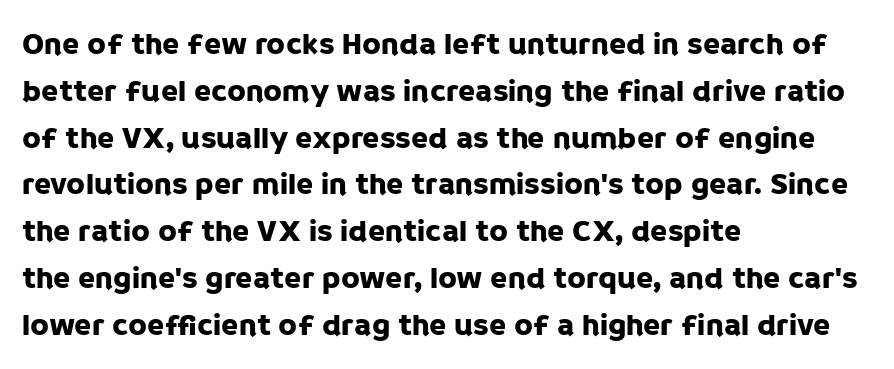
The image shows 31 px sans-serif type, upright; set left-aligned, normal line spacing (1.51x), normal letter spacing, not underlined; low stroke contrast and a large x-height.
